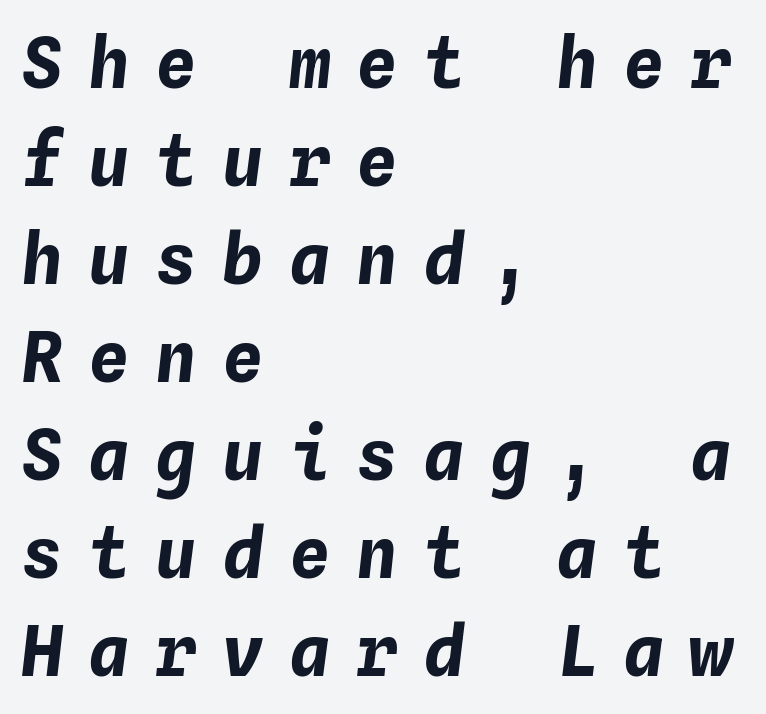
Q: Is the text bold? A: Yes.
Q: Is the text italic (slanted)? A: Yes, it leans right by about 4 degrees.
Q: Is the text underlined? A: No.
Q: How is the paragraph aligned? A: Left-aligned.
Q: Is the spacing between letters normal or unusually wide? A: Unusually wide.
Q: Is the spacing between lines tight, normal or loose? A: Normal.
Q: Width (condensed, normal, or wide)? A: Normal.
Q: Stroke contrast? A: Low.
Q: x-height? A: Medium.
Q: Monospaced? A: Yes.
